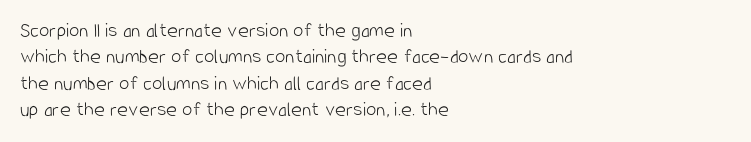
The image shows 21 px text type, upright; set left-aligned, normal line spacing (1.26x), normal letter spacing, not underlined.
